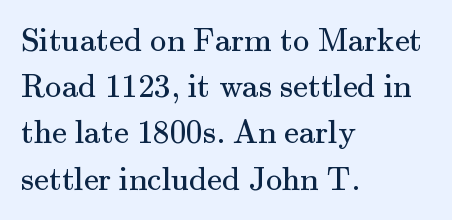
The image shows 33 px regular-weight serif type, upright; set left-aligned, normal line spacing (1.4x), normal letter spacing, not underlined; medium stroke contrast and a small x-height.
